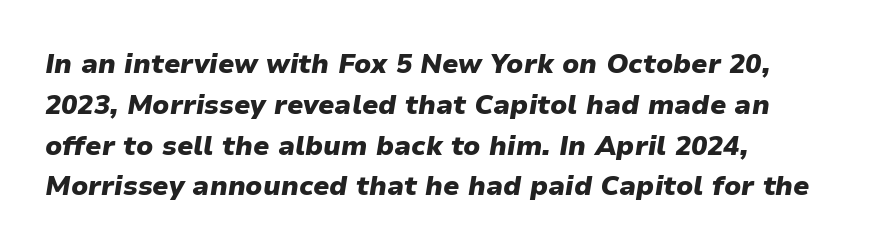
Q: Is the text bold? A: Yes.
Q: Is the text italic (slanted)? A: Yes, it leans right by about 9 degrees.
Q: Is the text underlined? A: No.
Q: How is the paragraph aligned? A: Left-aligned.
Q: Is the spacing between letters normal or unusually wide? A: Normal.
Q: Is the spacing between lines tight, normal or loose? A: Normal.
